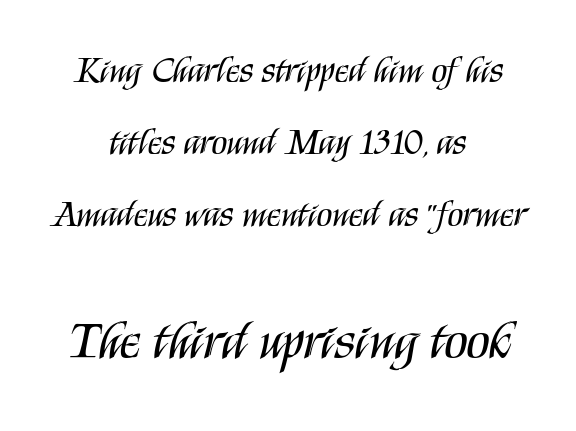
Character widths vary here, with narrow letters taking less room than wide ones. No heavy texture on the line: the type isn't bold. Size contrast runs from small at the top to large at the bottom. Students, note that the glyphs here touch the page at normal intervals. Quick note: underline off.
